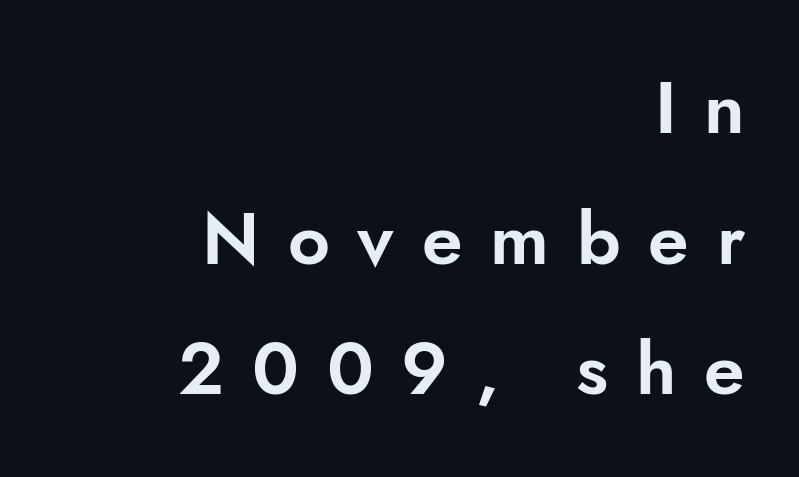
Q: Is the text italic (slanted)? A: No, it is upright.
Q: Is the typeface a serif or a sans-serif typeface? A: Sans-serif.
Q: Is the text underlined? A: No.
Q: How is the paragraph aligned? A: Right-aligned.
Q: Is the spacing between letters normal or unusually wide? A: Unusually wide.
Q: Width (condensed, normal, or wide)? A: Normal.
Q: Stroke contrast? A: Low.
Q: x-height? A: Small.
Q: Monospaced? A: No.
